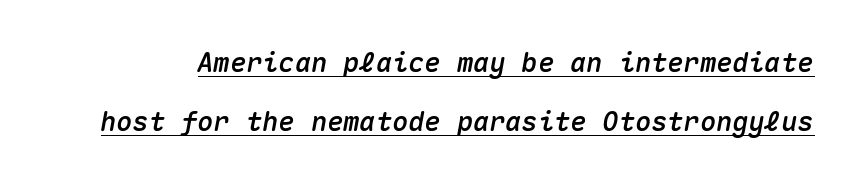
{"italic": "yes", "lean": "right", "slant_degrees": 10, "underline": "yes", "line_spacing": "loose", "line_spacing_ratio": 2.19, "letter_spacing": "normal", "letter_spacing_em": 0.0, "glyph_px": 27}
